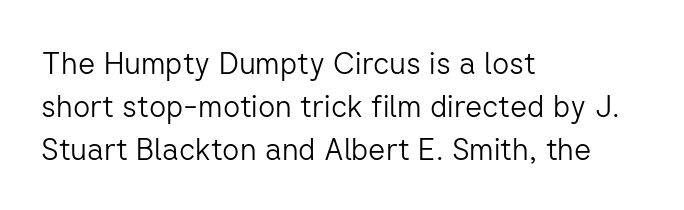
The image shows 30 px light sans-serif type, upright; set left-aligned, normal line spacing (1.43x), normal letter spacing, not underlined; low stroke contrast and a medium x-height.
